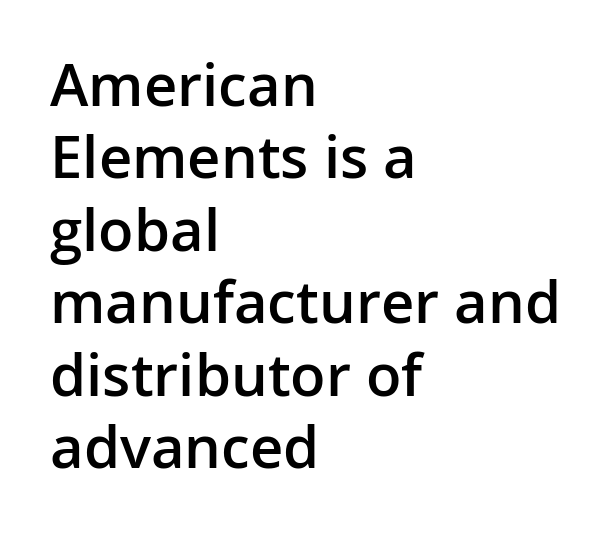
{"serif": "no", "italic": "no", "bold": "semi", "weight": "semibold", "width": "normal", "stroke_contrast": "low", "x_height": "medium", "monospaced": "no", "underline": "no", "align": "left", "line_spacing": "normal", "line_spacing_ratio": 1.25, "letter_spacing": "normal", "letter_spacing_em": 0.0, "glyph_px": 58}
